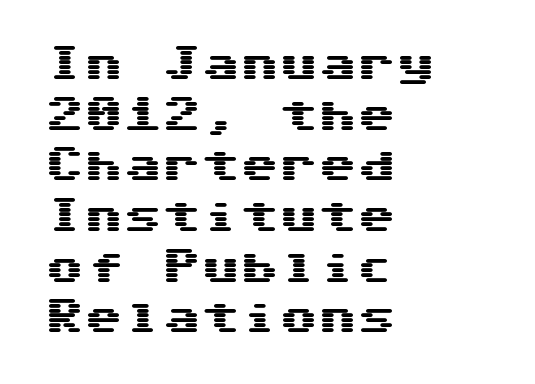
{"serif": "no", "italic": "no", "width": "wide", "stroke_contrast": "medium", "x_height": "medium", "underline": "no", "align": "left", "line_spacing": "normal", "line_spacing_ratio": 1.3, "letter_spacing": "normal", "letter_spacing_em": 0.0, "glyph_px": 39}
